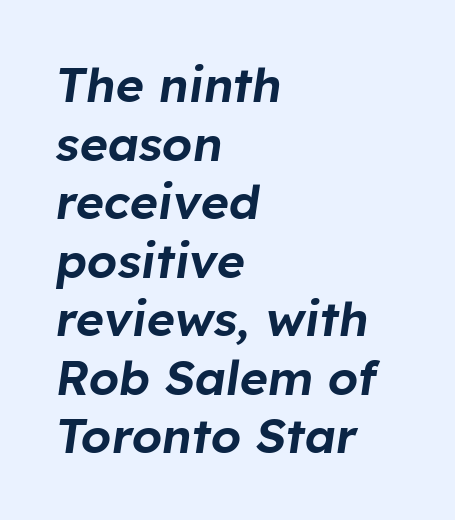
Q: Is the text italic (slanted)? A: Yes, it leans right by about 8 degrees.
Q: Is the text underlined? A: No.
Q: How is the paragraph aligned? A: Left-aligned.
Q: Is the spacing between letters normal or unusually wide? A: Normal.
Q: Width (condensed, normal, or wide)? A: Normal.
Q: Stroke contrast? A: Low.
Q: x-height? A: Medium.
Q: Monospaced? A: No.
